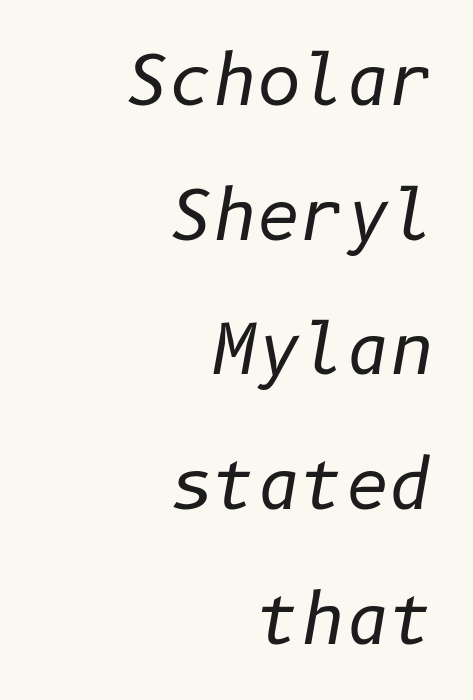
{"italic": "yes", "lean": "right", "slant_degrees": 10, "bold": "no", "weight": "regular", "width": "normal", "stroke_contrast": "low", "x_height": "medium", "underline": "no", "align": "right", "line_spacing": "loose", "line_spacing_ratio": 1.98, "letter_spacing": "normal", "letter_spacing_em": 0.0, "glyph_px": 68}
